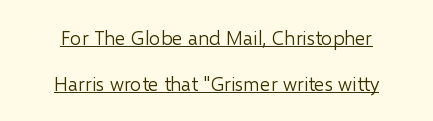
Q: Is the text bold? A: No.
Q: Is the text italic (slanted)? A: No, it is upright.
Q: Is the text underlined? A: Yes.
Q: How is the paragraph aligned? A: Centered.
Q: Is the spacing between letters normal or unusually wide? A: Normal.
Q: Is the spacing between lines tight, normal or loose? A: Loose.
